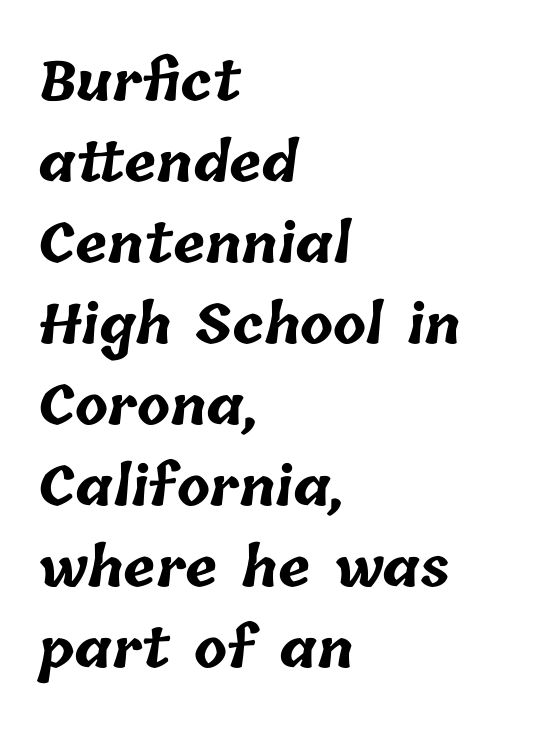
{"bold": "yes", "weight": "bold", "width": "normal", "stroke_contrast": "low", "x_height": "medium", "monospaced": "no", "underline": "no", "align": "left", "line_spacing": "normal", "line_spacing_ratio": 1.5, "letter_spacing": "normal", "letter_spacing_em": 0.0, "glyph_px": 54}
